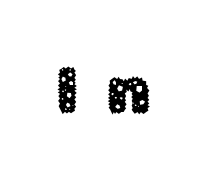
The image shows 66 px sans-serif type, upright; set unusually wide letter spacing (+0.4 em), not underlined; low stroke contrast and a medium x-height.
